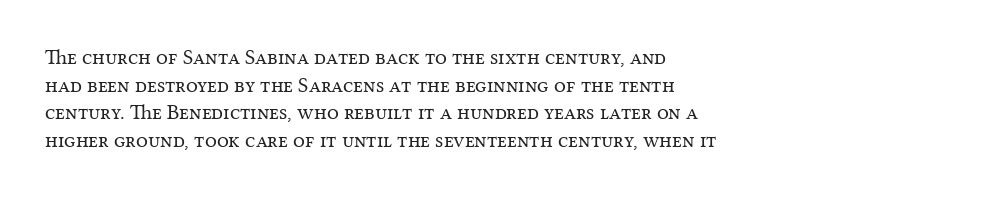
Q: Is the text bold? A: No.
Q: Is the text italic (slanted)? A: No, it is upright.
Q: Is the text underlined? A: No.
Q: How is the paragraph aligned? A: Left-aligned.
Q: Is the spacing between letters normal or unusually wide? A: Normal.
Q: Is the spacing between lines tight, normal or loose? A: Normal.
